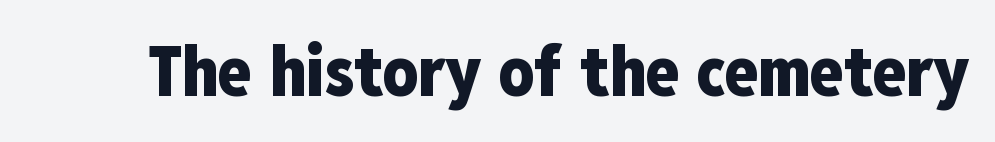
{"serif": "no", "italic": "no", "bold": "yes", "weight": "heavy", "width": "condensed", "stroke_contrast": "low", "x_height": "medium", "monospaced": "no", "underline": "no", "letter_spacing": "normal", "letter_spacing_em": 0.0, "glyph_px": 69}
